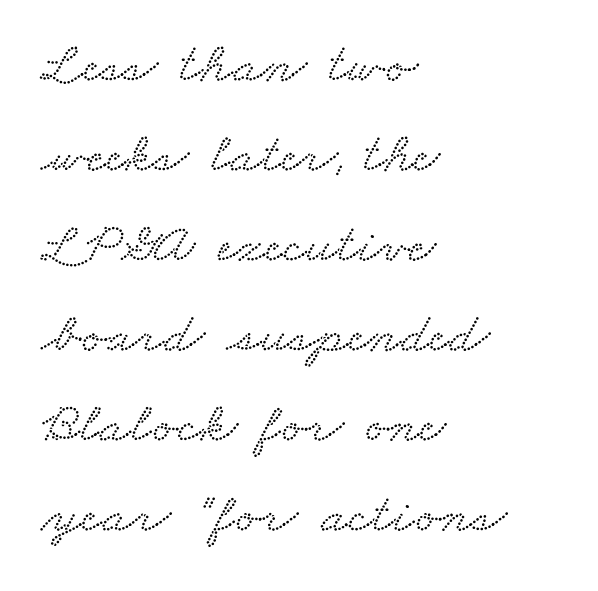
{"serif": "yes", "width": "wide", "stroke_contrast": "low", "x_height": "small", "monospaced": "no", "underline": "no", "align": "left", "line_spacing": "normal", "line_spacing_ratio": 1.58, "letter_spacing": "normal", "letter_spacing_em": 0.0, "glyph_px": 57}
